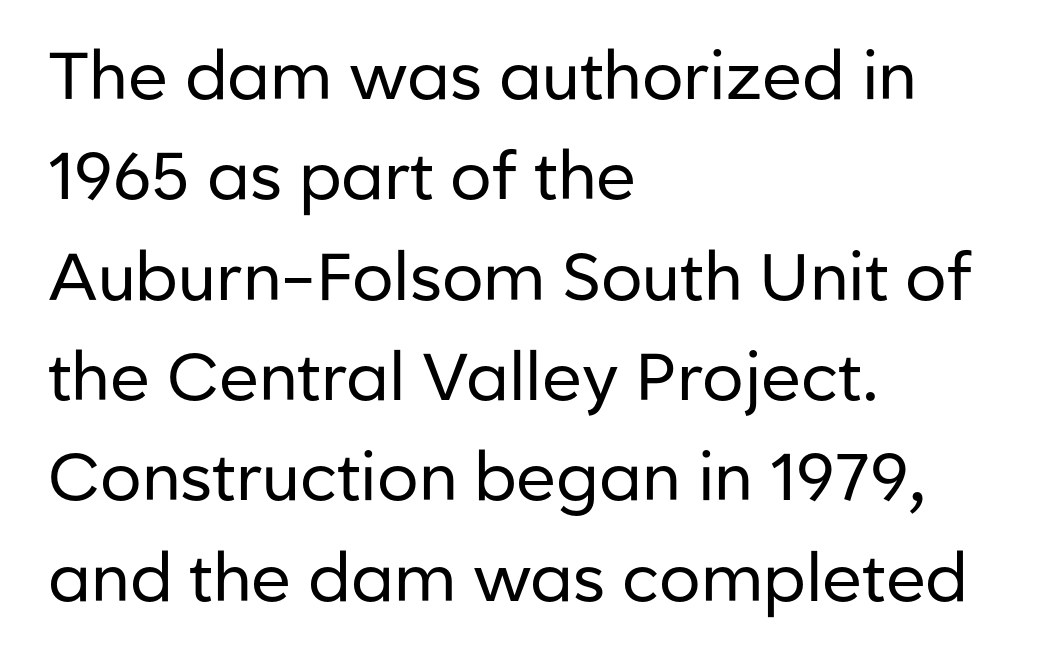
The image shows 66 px regular-weight sans-serif type, upright; set left-aligned, normal line spacing (1.52x), normal letter spacing, not underlined; low stroke contrast and a medium x-height.
